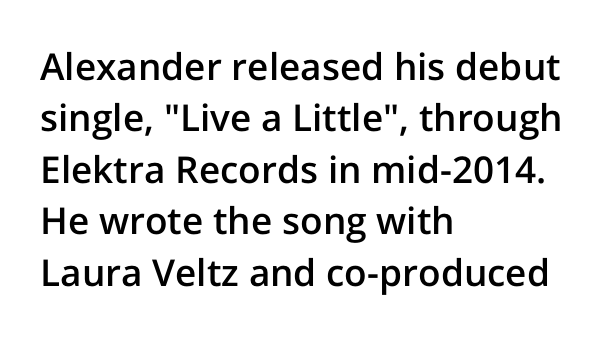
Compared with typical paragraphs, the rows here are spaced about the same. Notice how the passage keeps a crisp vertical edge on the left only. These lines are composed in type without serifs. Notice how the stems are strictly vertical — no italics here. Caption: semibold face, moderately heavy strokes. A typesetter would call this zero additional tracking.
